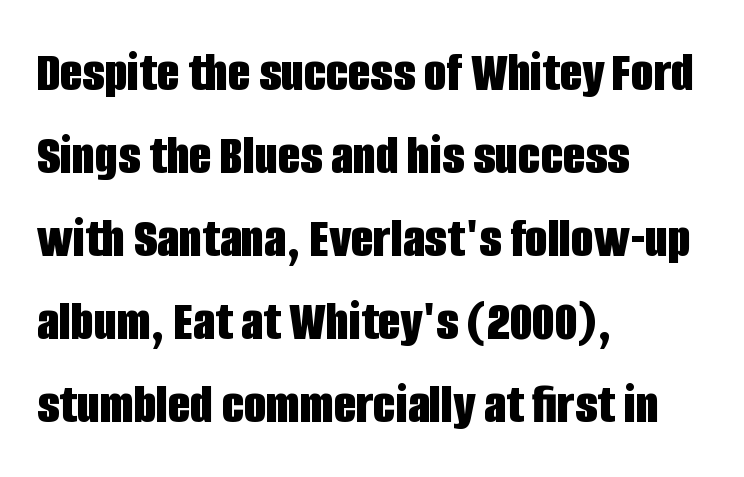
Q: Is the text bold? A: Yes.
Q: Is the text italic (slanted)? A: No, it is upright.
Q: Is the typeface a serif or a sans-serif typeface? A: Sans-serif.
Q: Is the text underlined? A: No.
Q: How is the paragraph aligned? A: Left-aligned.
Q: Is the spacing between letters normal or unusually wide? A: Normal.
Q: Is the spacing between lines tight, normal or loose? A: Normal.
Q: Width (condensed, normal, or wide)? A: Condensed.
Q: Stroke contrast? A: Low.
Q: x-height? A: Large.
Q: Monospaced? A: No.
